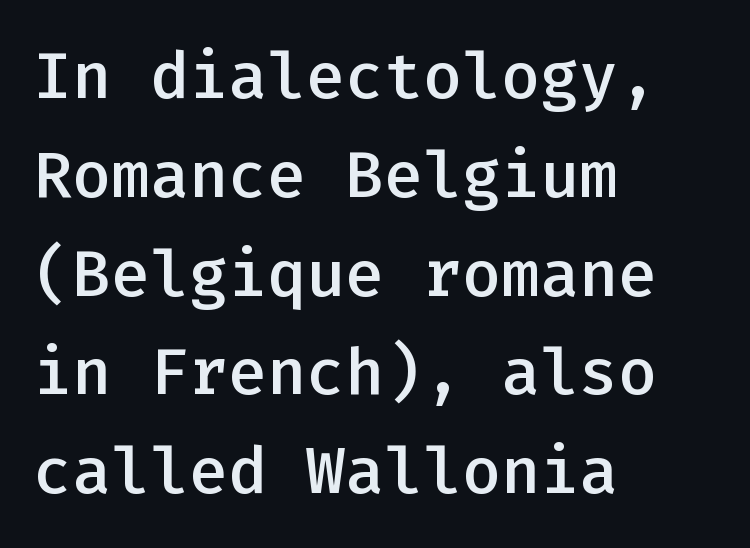
The image shows 65 px semibold sans-serif type, upright, monospaced; set left-aligned, normal line spacing (1.52x), normal letter spacing, not underlined; low stroke contrast and a medium x-height.
